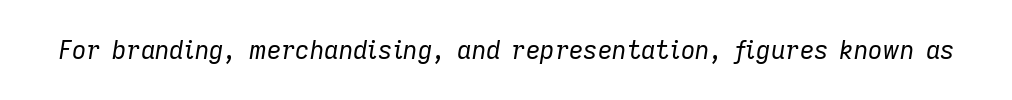
How are the letters spaced? Ordinarily, with no added tracking. Letters have the restrained weight of plain body copy at most. The specimen omits any rule beneath the text block's lines. Slanted lettering throughout.
